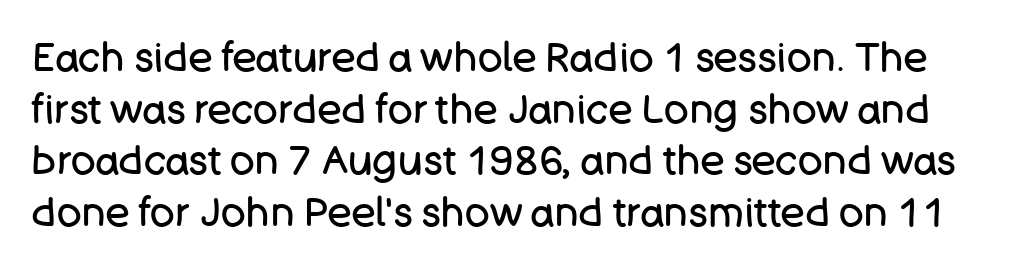
Q: Is the text bold? A: No.
Q: Is the text italic (slanted)? A: No, it is upright.
Q: Is the typeface a serif or a sans-serif typeface? A: Sans-serif.
Q: Is the text underlined? A: No.
Q: Is the spacing between letters normal or unusually wide? A: Normal.
Q: Is the spacing between lines tight, normal or loose? A: Normal.
Q: Width (condensed, normal, or wide)? A: Normal.
Q: Stroke contrast? A: Low.
Q: x-height? A: Large.
Q: Monospaced? A: No.
